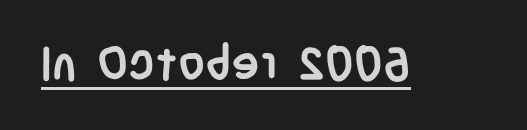
Q: Is the text bold? A: Yes.
Q: Is the text italic (slanted)? A: No, it is upright.
Q: Is the typeface a serif or a sans-serif typeface? A: Sans-serif.
Q: Is the text underlined? A: Yes.
Q: Is the spacing between letters normal or unusually wide? A: Normal.
Q: Width (condensed, normal, or wide)? A: Condensed.
Q: Stroke contrast? A: Low.
Q: x-height? A: Large.
Q: Monospaced? A: No.
